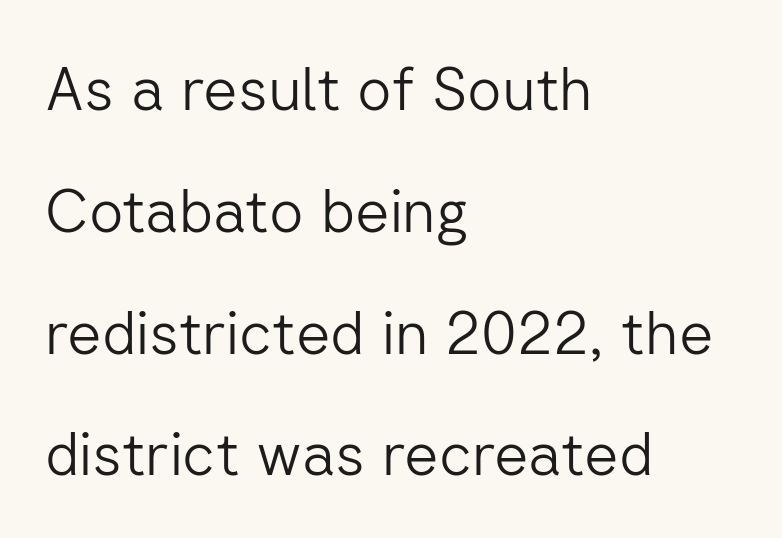
The image shows 60 px light sans-serif type, upright; set left-aligned, loose line spacing (2.03x), normal letter spacing, not underlined; low stroke contrast and a medium x-height.
